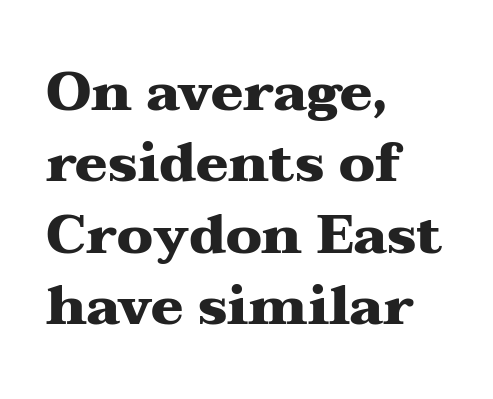
The image shows 54 px heavy, wide serif type, upright; set left-aligned, normal line spacing (1.32x), normal letter spacing, not underlined; medium stroke contrast and a medium x-height.
